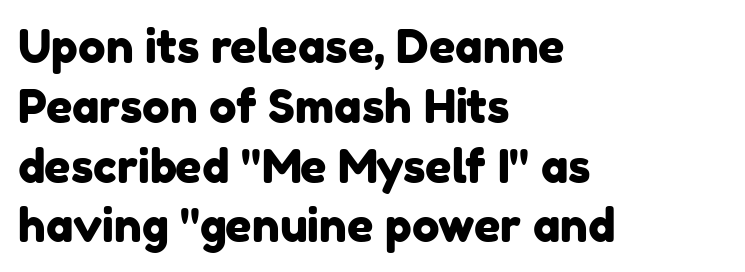
Q: Is the typeface a serif or a sans-serif typeface? A: Sans-serif.
Q: Is the text underlined? A: No.
Q: How is the paragraph aligned? A: Left-aligned.
Q: Is the spacing between letters normal or unusually wide? A: Normal.
Q: Is the spacing between lines tight, normal or loose? A: Normal.
Q: Width (condensed, normal, or wide)? A: Normal.
Q: Stroke contrast? A: Low.
Q: x-height? A: Medium.
Q: Monospaced? A: No.
